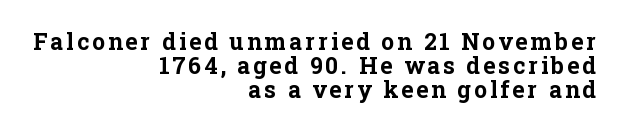
{"italic": "no", "bold": "yes", "underline": "no", "align": "right", "line_spacing": "tight", "line_spacing_ratio": 1.04, "glyph_px": 23}
